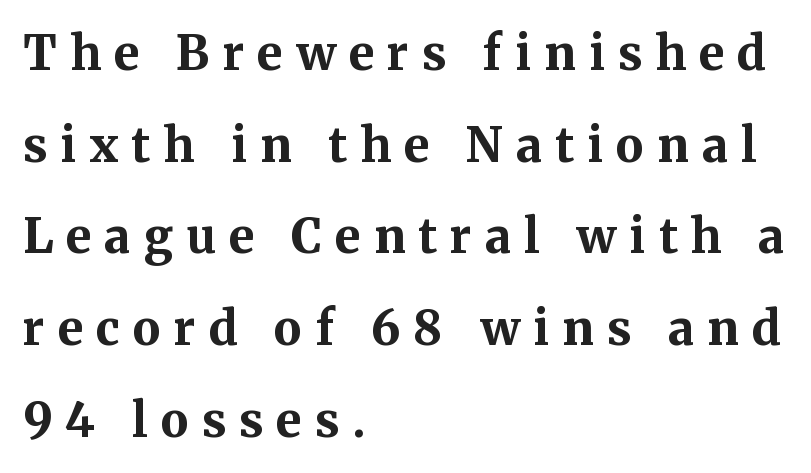
Q: Is the text bold? A: Yes.
Q: Is the text italic (slanted)? A: No, it is upright.
Q: Is the typeface a serif or a sans-serif typeface? A: Serif.
Q: Is the text underlined? A: No.
Q: How is the paragraph aligned? A: Left-aligned.
Q: Is the spacing between letters normal or unusually wide? A: Unusually wide.
Q: Is the spacing between lines tight, normal or loose? A: Loose.
Q: Width (condensed, normal, or wide)? A: Normal.
Q: Stroke contrast? A: Medium.
Q: x-height? A: Medium.
Q: Monospaced? A: No.
